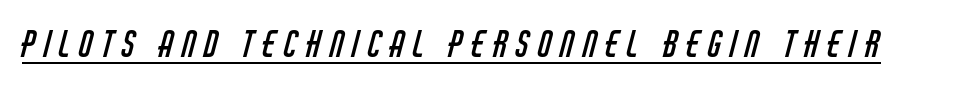
Q: Is the text bold? A: No.
Q: Is the typeface a serif or a sans-serif typeface? A: Sans-serif.
Q: Is the text underlined? A: Yes.
Q: Is the spacing between letters normal or unusually wide? A: Unusually wide.
Q: Width (condensed, normal, or wide)? A: Condensed.
Q: Stroke contrast? A: Low.
Q: x-height? A: Large.
Q: Monospaced? A: No.
